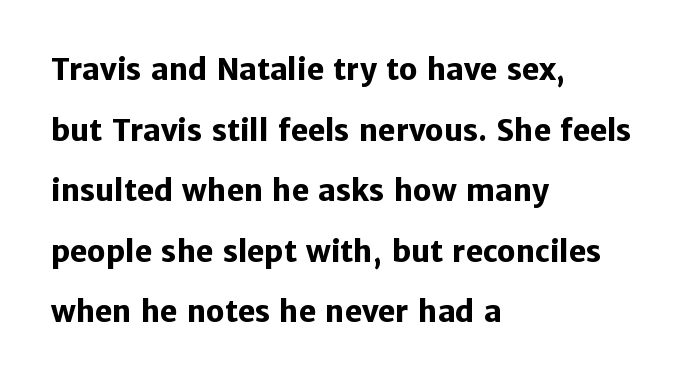
The image shows 29 px heavy sans-serif type, upright; set left-aligned, loose line spacing (2.09x), normal letter spacing, not underlined; low stroke contrast and a medium x-height.
